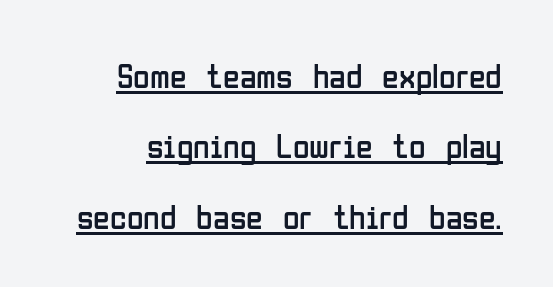
{"serif": "no", "italic": "no", "bold": "no", "weight": "regular", "width": "condensed", "stroke_contrast": "low", "x_height": "medium", "monospaced": "no", "underline": "yes", "line_spacing": "loose", "line_spacing_ratio": 2.07, "letter_spacing": "normal", "letter_spacing_em": 0.0, "glyph_px": 34}
